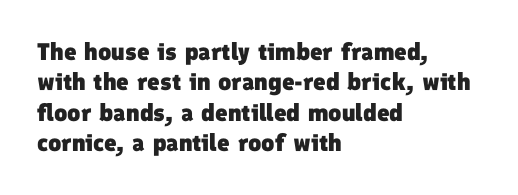
Each new line begins a customary step beneath the previous one. Descenders are the only things crossing below the line. Summary of weight: heavy, a full bold. Line starts are locked; line ends wander. The line texture is even and compact thanks to regular tracking.
